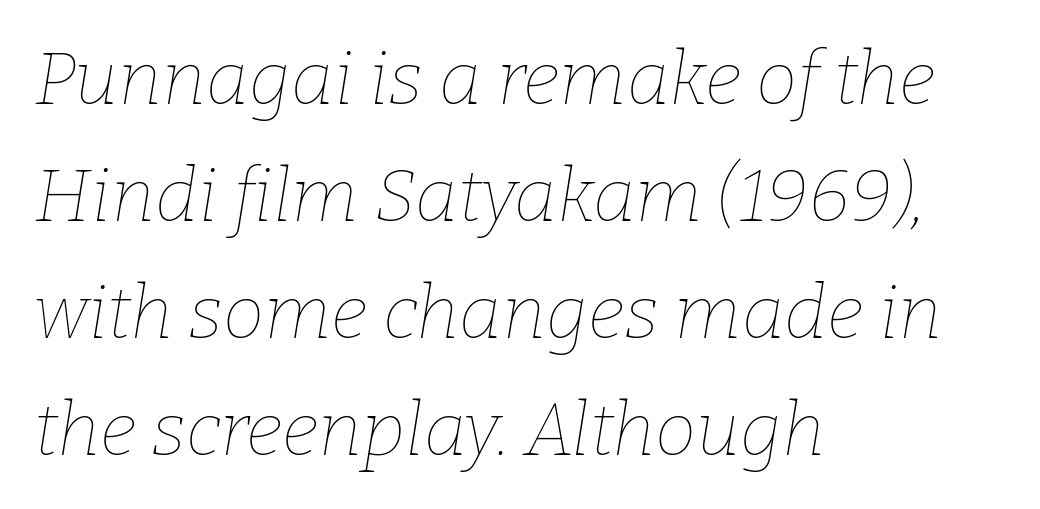
{"italic": "yes", "lean": "right", "slant_degrees": 9, "bold": "no", "weight": "thin", "width": "normal", "stroke_contrast": "low", "x_height": "medium", "monospaced": "no", "underline": "no", "align": "left", "line_spacing": "normal", "line_spacing_ratio": 1.58, "letter_spacing": "normal", "letter_spacing_em": 0.0, "glyph_px": 74}
